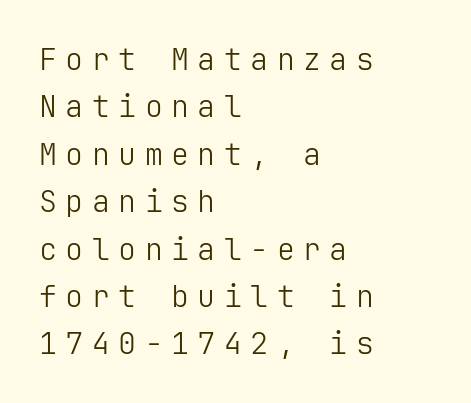
{"serif": "no", "italic": "no", "bold": "no", "weight": "light", "width": "normal", "stroke_contrast": "low", "x_height": "medium", "underline": "no", "align": "left", "line_spacing": "normal", "line_spacing_ratio": 1.58, "letter_spacing": "wide", "letter_spacing_em": 0.28, "glyph_px": 30}
